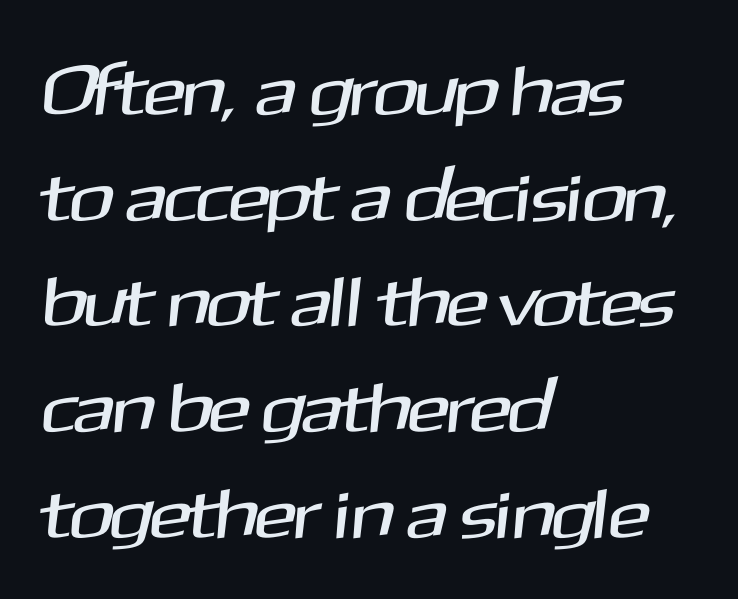
The image shows 70 px sans-serif type; set left-aligned, normal line spacing (1.51x), normal letter spacing, not underlined; medium stroke contrast and a medium x-height.
